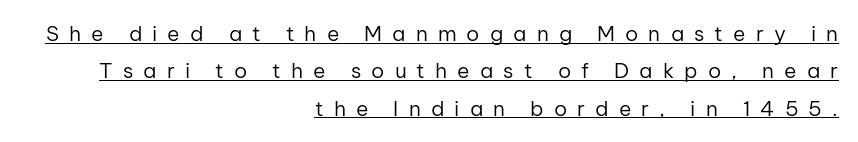
The image shows 21 px text type, upright; set right-aligned, line spacing 1.78x, unusually wide letter spacing (+0.48 em), underlined.
